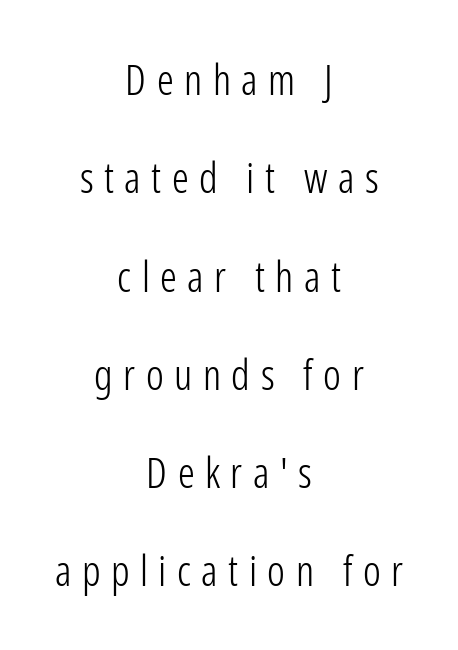
The passage shown has open, widely tracked lettering throughout. Character widths vary here, with narrow letters taking less room than wide ones. Serif or sans? Sans — the stroke terminals are bare. Horizontal bands of white between lines are thick stripes.
